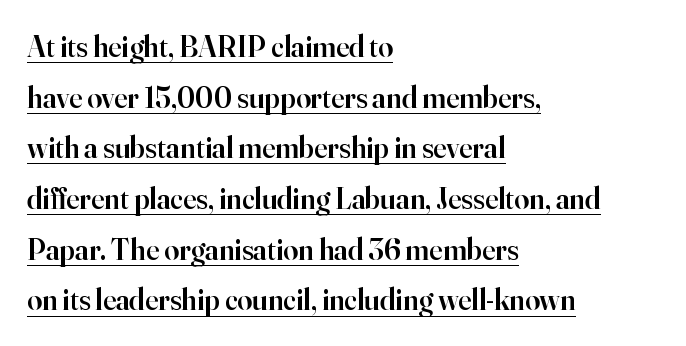
Successive baselines arrive at the customary interval. Here the designer chose a conventional face with non-uniform glyph widths. Little horizontal feet cap the strokes, marking this as serif type. Alignment: flush left. Typographic density is moderately raised because the face is semibold.
